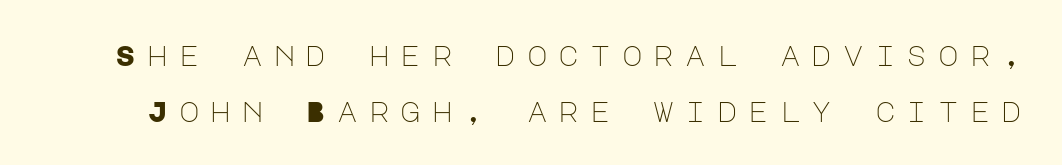
{"serif": "no", "italic": "no", "bold": "no", "weight": "light", "width": "normal", "stroke_contrast": "low", "x_height": "large", "underline": "no", "line_spacing": "loose", "line_spacing_ratio": 1.99, "letter_spacing": "wide", "letter_spacing_em": 0.39, "glyph_px": 28}
